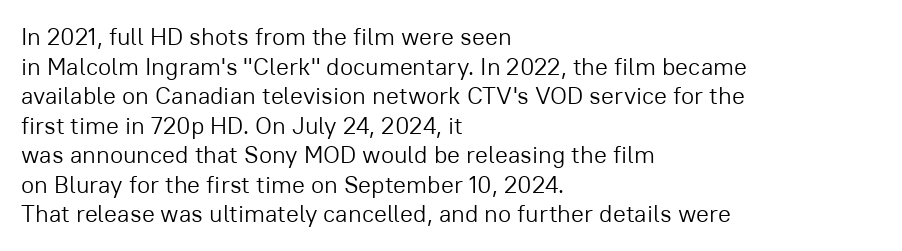
Q: Is the text bold? A: No.
Q: Is the text italic (slanted)? A: No, it is upright.
Q: Is the text underlined? A: No.
Q: How is the paragraph aligned? A: Left-aligned.
Q: Is the spacing between letters normal or unusually wide? A: Normal.
